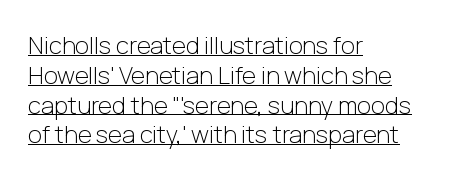
{"italic": "no", "bold": "no", "underline": "yes", "align": "left", "line_spacing_ratio": 1.24, "letter_spacing": "normal", "letter_spacing_em": 0.0, "glyph_px": 24}
